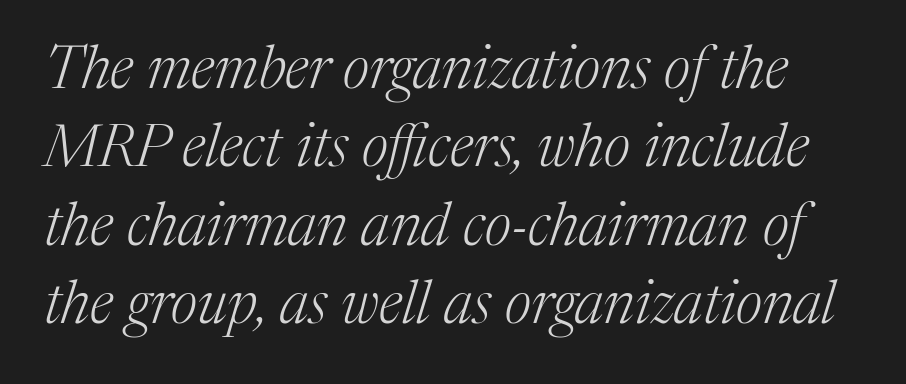
The letterforms sit at book weight or below. The rendering uses natural spacing where letterforms have individual widths. Type style note: has serifs. The space between consecutive lines is moderate. Slanted lettering throughout.
